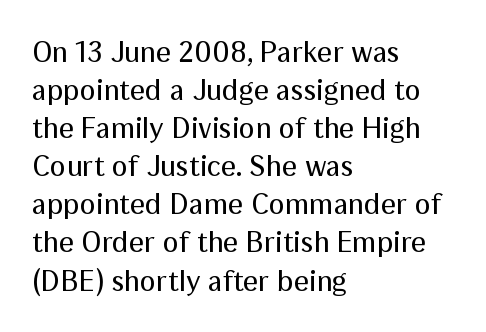
The image shows 30 px regular-weight sans-serif type, upright; set left-aligned, normal line spacing (1.27x), normal letter spacing, not underlined; medium stroke contrast and a medium x-height.
